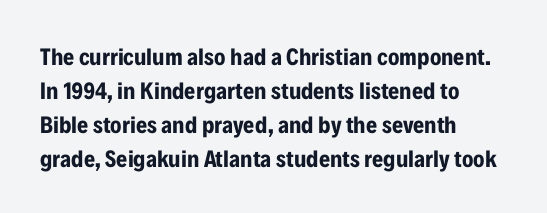
{"italic": "no", "bold": "yes", "underline": "no", "align": "left", "line_spacing": "normal", "line_spacing_ratio": 1.42, "letter_spacing": "normal", "letter_spacing_em": 0.0, "glyph_px": 24}
